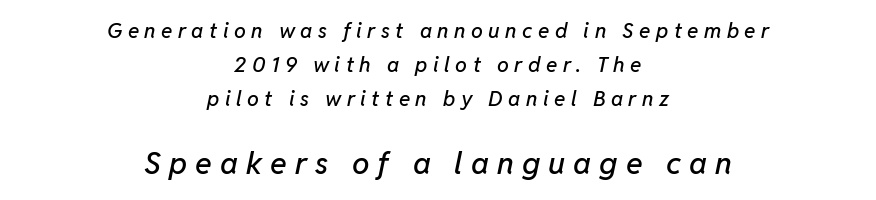
Is this a fixed-width face? No — the glyphs have proportional, varying widths. Compared with ordinary roman type, these characters are visibly tilted. One-word summary of the alignment: center. Character size in the trailing block exceeds that of the leading block.
